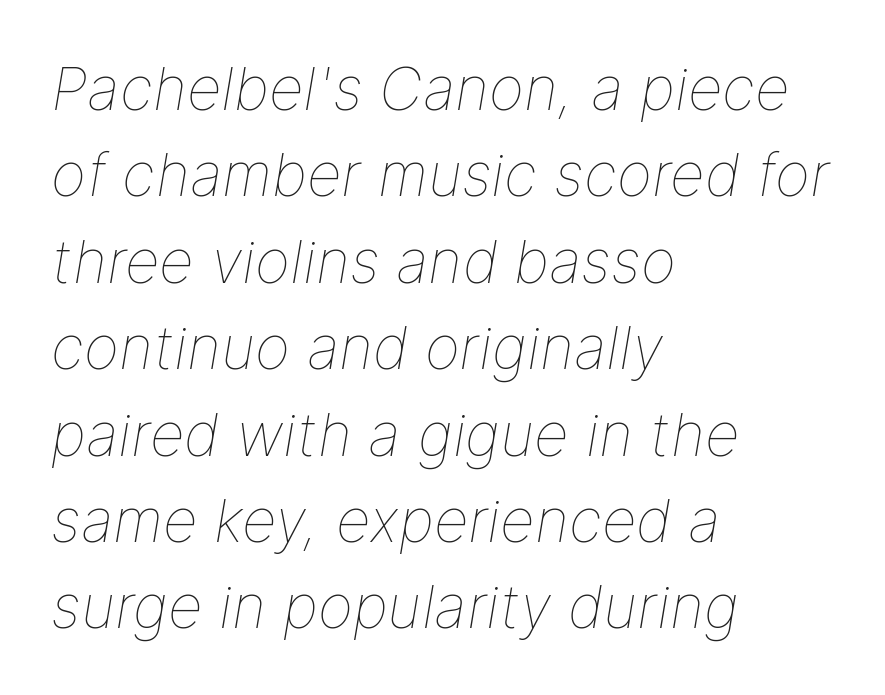
Q: Is the text bold? A: No.
Q: Is the text italic (slanted)? A: Yes, it leans right by about 9 degrees.
Q: Is the text underlined? A: No.
Q: How is the paragraph aligned? A: Left-aligned.
Q: Is the spacing between letters normal or unusually wide? A: Normal.
Q: Is the spacing between lines tight, normal or loose? A: Normal.
Q: Width (condensed, normal, or wide)? A: Normal.
Q: Stroke contrast? A: Low.
Q: x-height? A: Medium.
Q: Monospaced? A: No.
